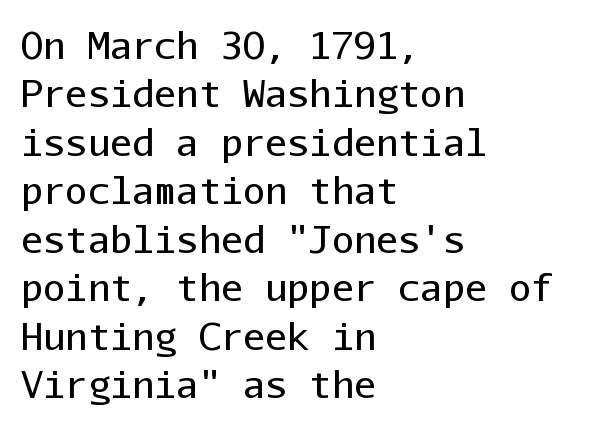
Q: Is the text bold? A: No.
Q: Is the text italic (slanted)? A: No, it is upright.
Q: Is the typeface a serif or a sans-serif typeface? A: Sans-serif.
Q: Is the text underlined? A: No.
Q: How is the paragraph aligned? A: Left-aligned.
Q: Is the spacing between letters normal or unusually wide? A: Normal.
Q: Is the spacing between lines tight, normal or loose? A: Normal.
Q: Width (condensed, normal, or wide)? A: Normal.
Q: Stroke contrast? A: Low.
Q: x-height? A: Medium.
Q: Monospaced? A: Yes.
